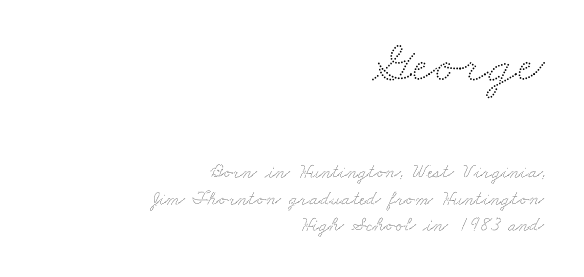
This sample is right-justified, so line beginnings fall wherever the words allow. Whoever set this made the first block the dominant, larger element. Do the characters align in a grid? No, the font is proportional. You could call the tracking neutral — neither tight nor loose.
